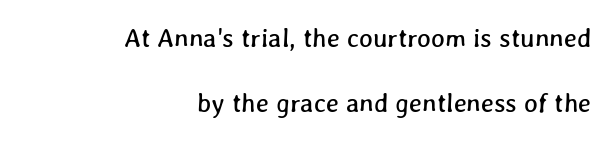
{"underline": "no", "align": "right", "line_spacing": "loose", "line_spacing_ratio": 2.5, "letter_spacing": "normal", "letter_spacing_em": 0.0, "glyph_px": 26}
